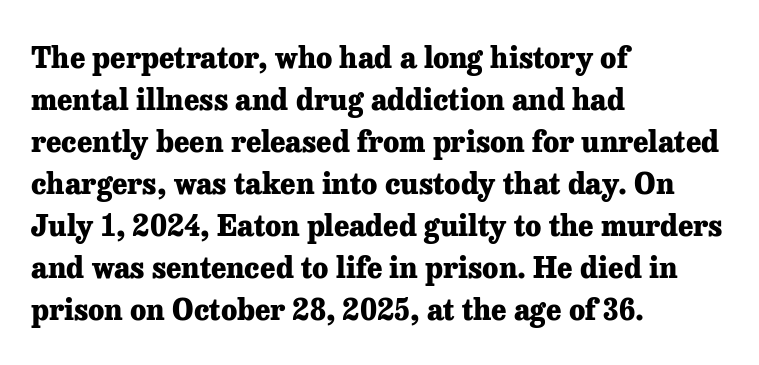
Q: Is the text bold? A: Yes.
Q: Is the text italic (slanted)? A: No, it is upright.
Q: Is the typeface a serif or a sans-serif typeface? A: Serif.
Q: Is the text underlined? A: No.
Q: How is the paragraph aligned? A: Left-aligned.
Q: Is the spacing between letters normal or unusually wide? A: Normal.
Q: Is the spacing between lines tight, normal or loose? A: Normal.
Q: Width (condensed, normal, or wide)? A: Normal.
Q: Stroke contrast? A: Low.
Q: x-height? A: Medium.
Q: Monospaced? A: No.
